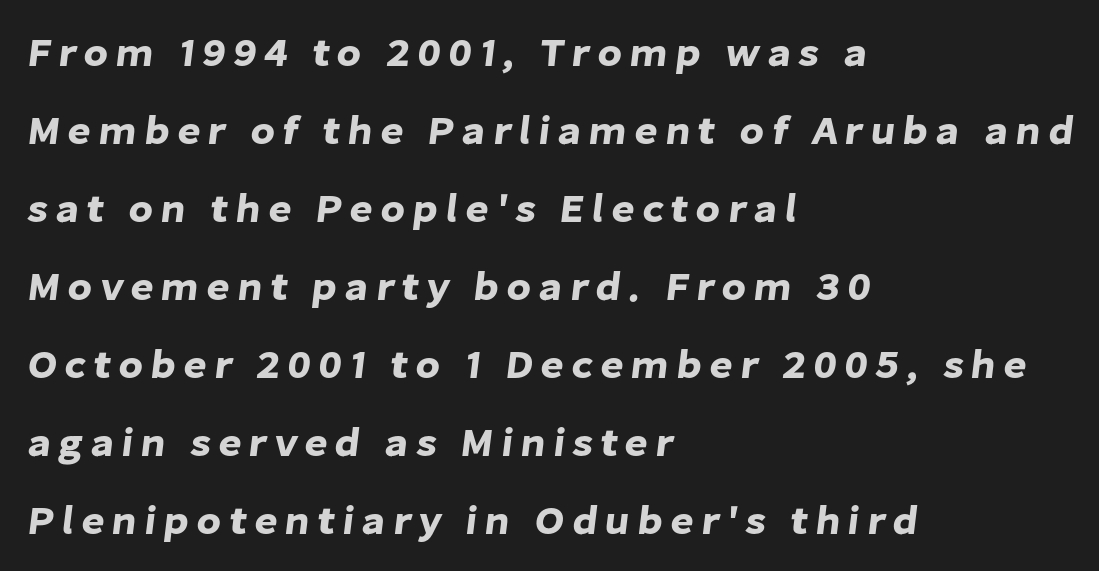
Check the space under the baseline: it is left empty. You could fit nearly another row in the gap between these rows. Proportional: the letters do not fall into vertical columns. Does the type have serifs? No, each stem ends abruptly.
